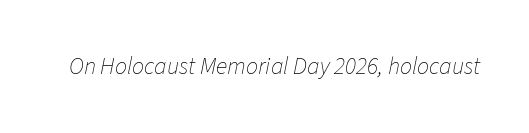
Q: Is the text bold? A: No.
Q: Is the text italic (slanted)? A: Yes, it leans right by about 11 degrees.
Q: Is the text underlined? A: No.
Q: Is the spacing between letters normal or unusually wide? A: Normal.
